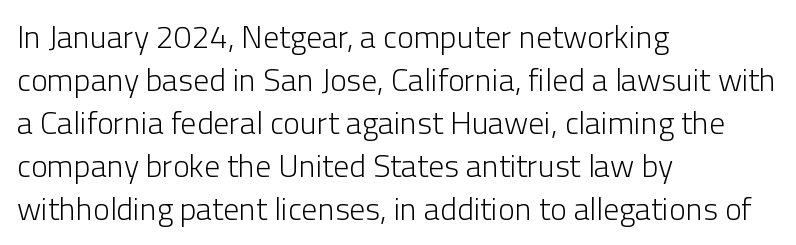
{"serif": "no", "italic": "no", "bold": "no", "weight": "light", "width": "normal", "stroke_contrast": "low", "x_height": "medium", "monospaced": "no", "underline": "no", "align": "left", "line_spacing": "normal", "line_spacing_ratio": 1.34, "letter_spacing": "normal", "letter_spacing_em": 0.0, "glyph_px": 32}
